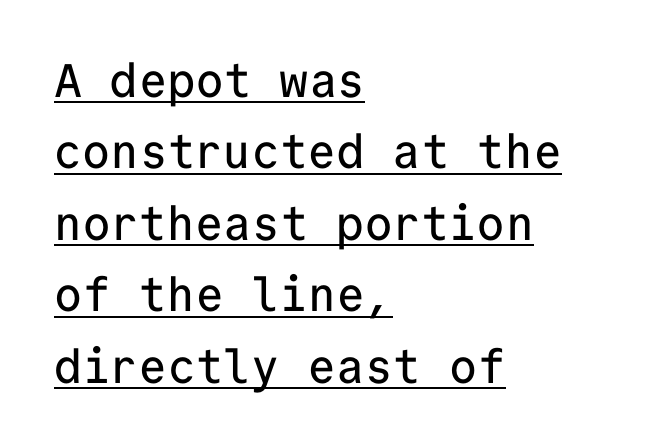
The image shows 47 px sans-serif type, upright, monospaced; set left-aligned, normal line spacing (1.52x), normal letter spacing, underlined; low stroke contrast and a medium x-height.
